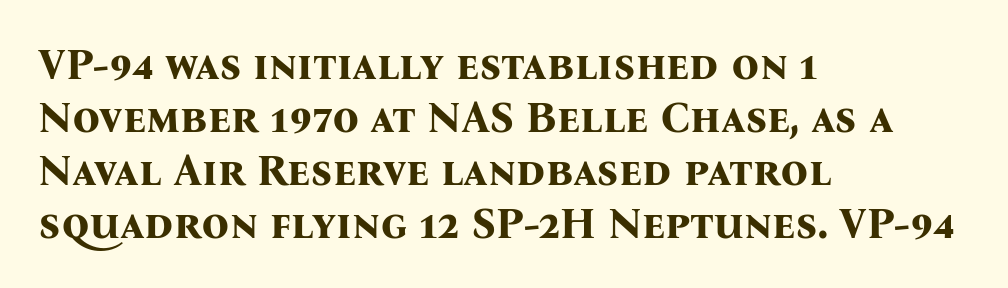
No italicization has been applied; the sample stays upright. Typographically, this falls in the serif category. The compositor pushed each line to the left boundary. Thick stems and heavy bowls — unmistakably bold. The foot of each line stays bare and open.
